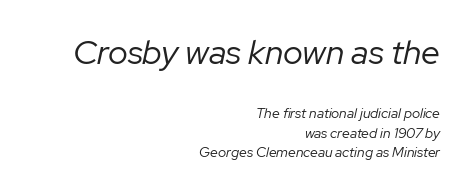
The image shows 34 px regular-weight type, italic (leaning right); set right-aligned, normal line spacing (1.39x), normal letter spacing, not underlined; the first (top) block is 2.43x larger; low stroke contrast and a medium x-height.
